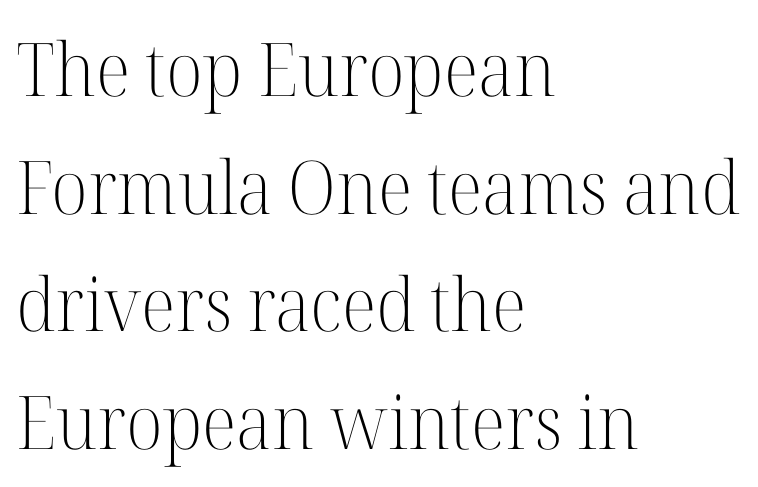
Tracking value appears to be zero — textbook default spacing. Characters remain perfectly vertical along every line. Here the designer chose a conventional face with non-uniform glyph widths. A classic flush-left, rag-right setting is used for this passage.
